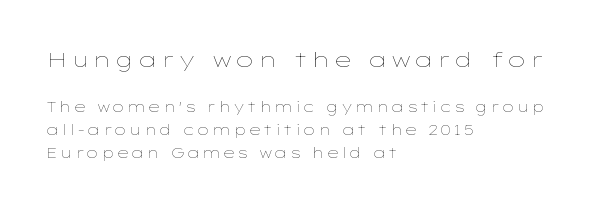
Q: Is the text bold? A: No.
Q: Is the text italic (slanted)? A: No, it is upright.
Q: Is the text underlined? A: No.
Q: How is the paragraph aligned? A: Left-aligned.
Q: Is the spacing between lines tight, normal or loose? A: Normal.
Q: Which block of text is set in a larger size, the first (top) or the second (bottom)? A: The first (top) one.
